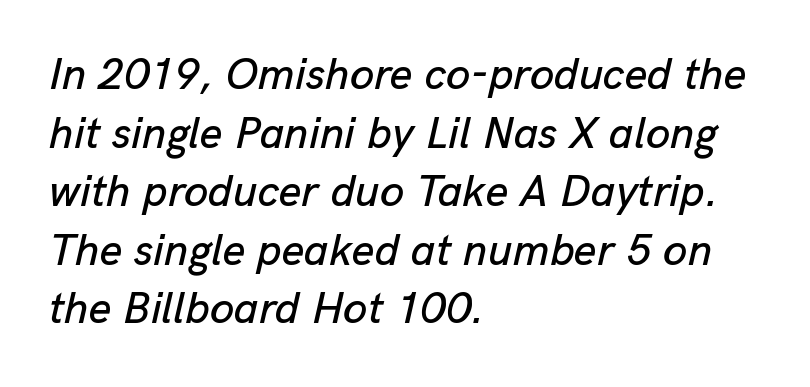
When letters slant like this, we call the style italic. The space between consecutive lines is moderate. Do the characters align in a grid? No, the font is proportional. The typesetter chose a ragged-right arrangement here. Check under the words: just untouched page.
